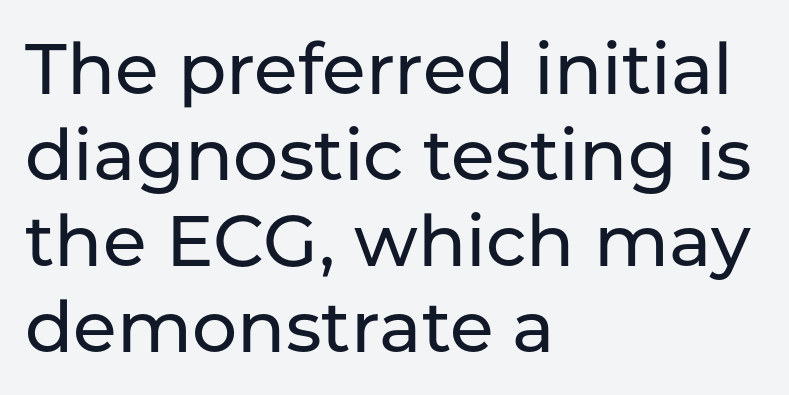
The image shows 71 px sans-serif type, upright; set left-aligned, line spacing 1.21x, normal letter spacing, not underlined; low stroke contrast and a medium x-height.
